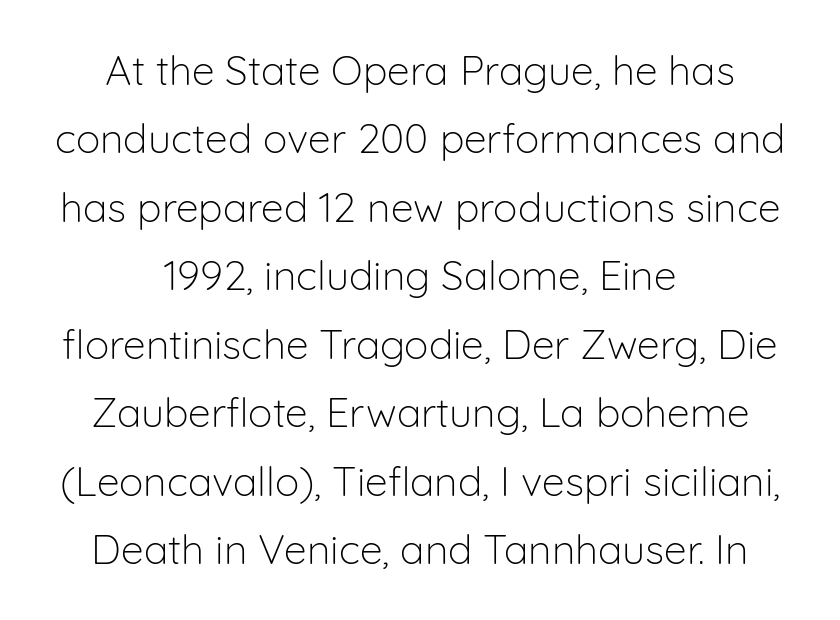
{"serif": "no", "italic": "no", "bold": "no", "weight": "light", "width": "normal", "stroke_contrast": "low", "x_height": "medium", "monospaced": "no", "underline": "no", "align": "center", "line_spacing": "normal", "line_spacing_ratio": 1.67, "letter_spacing": "normal", "letter_spacing_em": 0.0, "glyph_px": 41}
